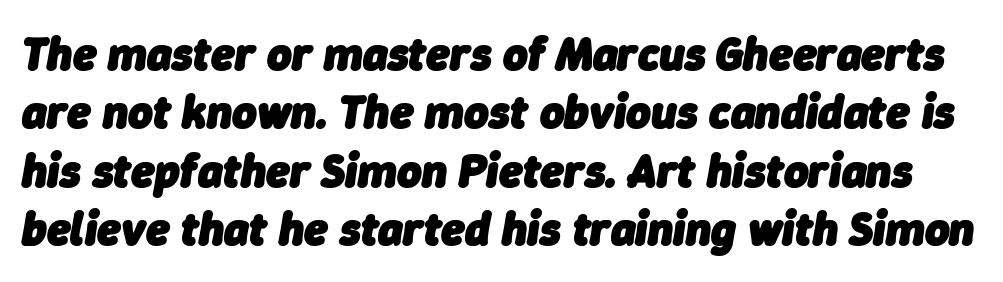
{"italic": "yes", "lean": "right", "slant_degrees": 9, "bold": "yes", "weight": "heavy", "width": "normal", "stroke_contrast": "low", "x_height": "medium", "monospaced": "no", "underline": "no", "line_spacing_ratio": 1.24, "letter_spacing": "normal", "letter_spacing_em": 0.0, "glyph_px": 47}
